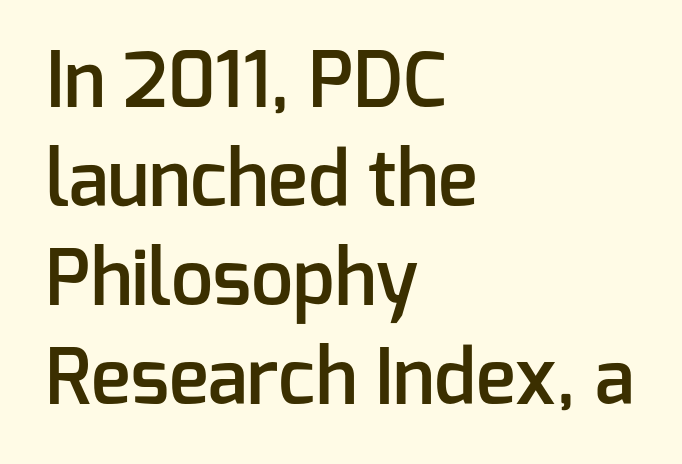
A classic flush-left, rag-right setting is used for this passage. What weight is shown? A semibold, between regular and bold. Do the characters align in a grid? No, the font is proportional. Normally led — the rows are evenly, conventionally spaced. The glyphs in this specimen are sans serif. A bare baseline throughout the passage.
